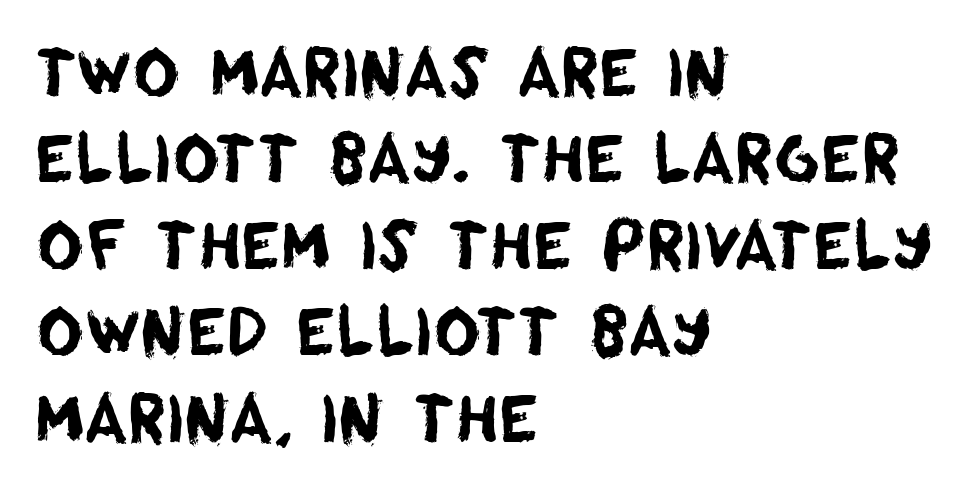
The image shows 64 px sans-serif type; set left-aligned, normal line spacing (1.35x), normal letter spacing, not underlined; low stroke contrast and a large x-height.
